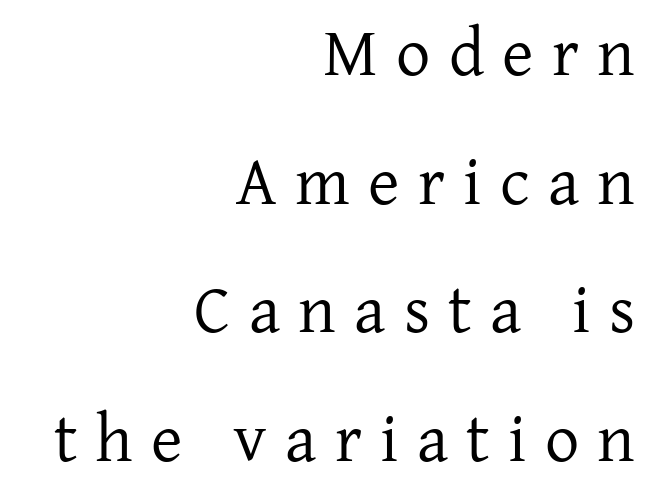
The image shows 68 px regular-weight serif type, upright; set right-aligned, line spacing 1.89x, unusually wide letter spacing (+0.27 em), not underlined; low stroke contrast and a medium x-height.
